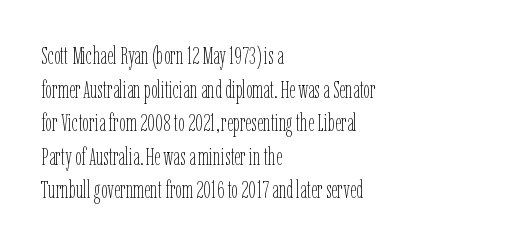
The image shows 24 px text type, upright; set left-aligned, normal line spacing (1.4x), normal letter spacing, not underlined.
